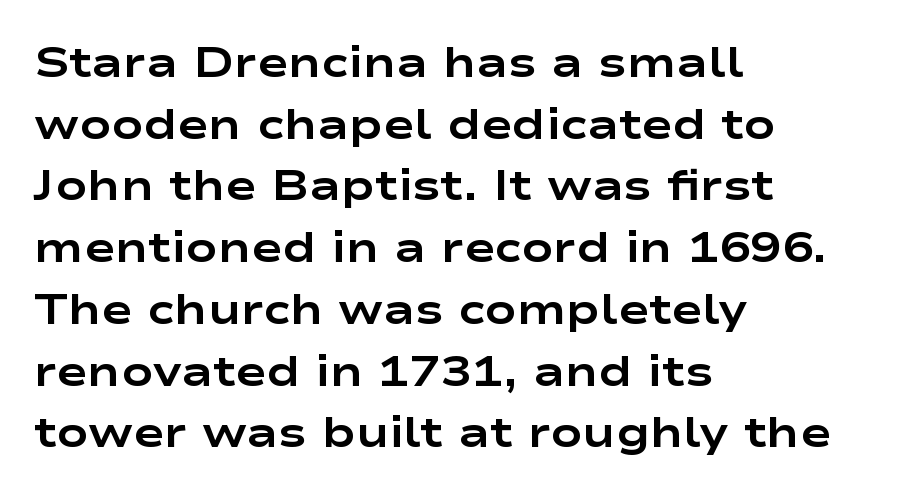
Q: Is the text bold? A: Yes.
Q: Is the text italic (slanted)? A: No, it is upright.
Q: Is the typeface a serif or a sans-serif typeface? A: Sans-serif.
Q: Is the text underlined? A: No.
Q: How is the paragraph aligned? A: Left-aligned.
Q: Is the spacing between letters normal or unusually wide? A: Normal.
Q: Is the spacing between lines tight, normal or loose? A: Normal.
Q: Width (condensed, normal, or wide)? A: Wide.
Q: Stroke contrast? A: Low.
Q: x-height? A: Medium.
Q: Monospaced? A: No.
